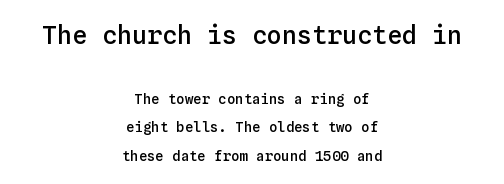
Typeset on center — no edge is straight. The rendering uses a semibold face; strokes are thickened but not to full bold. In terms of leading, this rendering errs on the spacious side. Tracking here is standard; glyphs follow each other at the usual distance. Descender tails drop into unmarked territory.
